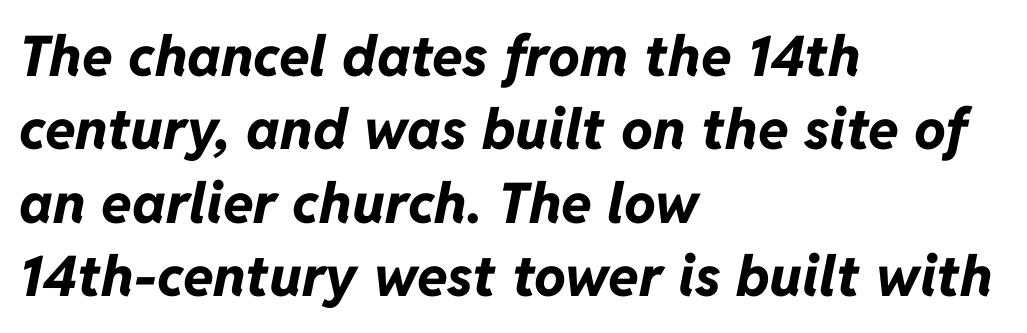
Nobody drew a line under any word here. Note the varied advance widths — an 'i' is clearly narrower than an 'm'. Yep, that's italic — everything's leaning. Emphasis by weight is at full strength: bold. Glyph-to-glyph distance matches everyday printed text.
